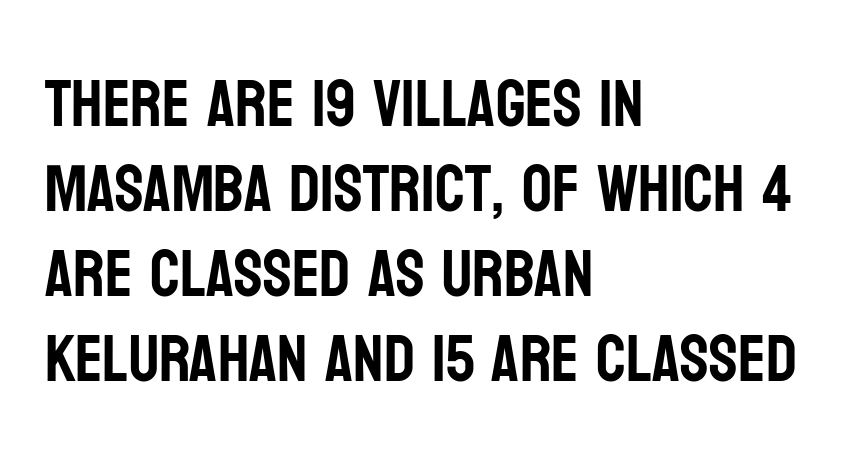
Q: Is the text italic (slanted)? A: No, it is upright.
Q: Is the typeface a serif or a sans-serif typeface? A: Sans-serif.
Q: Is the text underlined? A: No.
Q: How is the paragraph aligned? A: Left-aligned.
Q: Is the spacing between letters normal or unusually wide? A: Normal.
Q: Is the spacing between lines tight, normal or loose? A: Normal.
Q: Width (condensed, normal, or wide)? A: Condensed.
Q: Stroke contrast? A: Low.
Q: x-height? A: Large.
Q: Monospaced? A: No.
